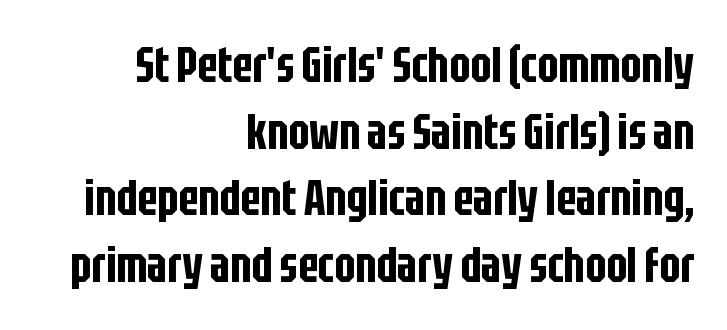
Q: Is the text italic (slanted)? A: No, it is upright.
Q: Is the typeface a serif or a sans-serif typeface? A: Sans-serif.
Q: Is the text underlined? A: No.
Q: How is the paragraph aligned? A: Right-aligned.
Q: Is the spacing between letters normal or unusually wide? A: Normal.
Q: Is the spacing between lines tight, normal or loose? A: Normal.
Q: Width (condensed, normal, or wide)? A: Condensed.
Q: Stroke contrast? A: Low.
Q: x-height? A: Large.
Q: Monospaced? A: No.
